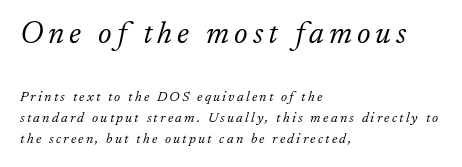
You could not count columns in this text — the font is proportionally spaced. The initial chunk of copy outweighs the following chunk in type size. Each stroke keeps to a modest, everyday thickness or less. Bare-footed words on every line.
